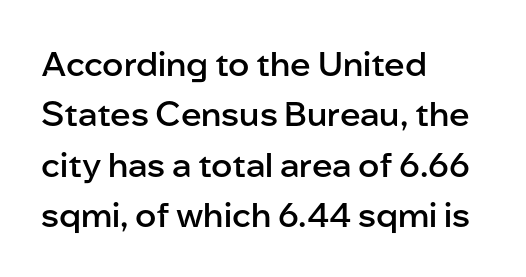
{"serif": "no", "italic": "no", "bold": "semi", "weight": "semibold", "width": "normal", "stroke_contrast": "low", "x_height": "medium", "monospaced": "no", "underline": "no", "align": "left", "line_spacing": "normal", "line_spacing_ratio": 1.48, "letter_spacing": "normal", "letter_spacing_em": 0.0, "glyph_px": 34}
